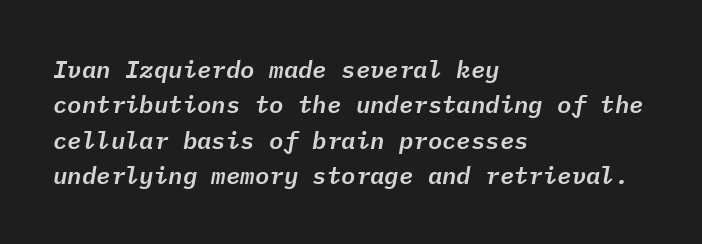
Looking at the ascenders, they clearly lean. The rendering uses a moderate line-height, typical for paragraphs. This rendering uses left alignment, leaving the right contour irregular. Default kerning and tracking; the words read as compact shapes.
